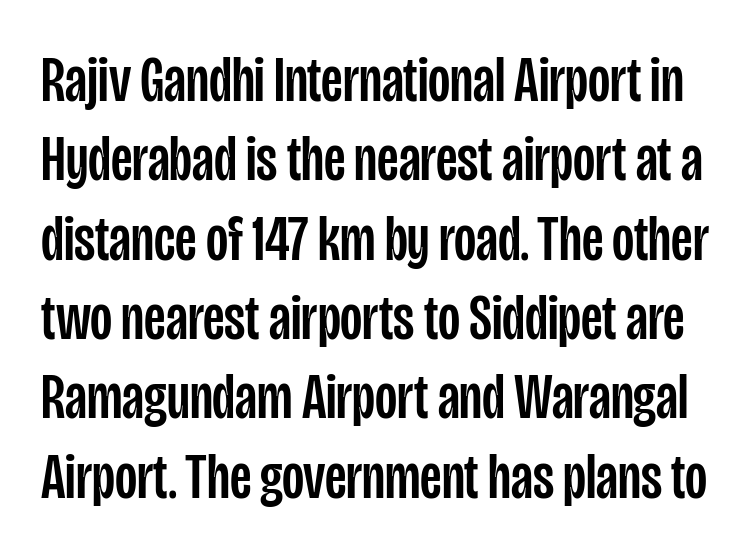
Q: Is the text italic (slanted)? A: No, it is upright.
Q: Is the typeface a serif or a sans-serif typeface? A: Sans-serif.
Q: Is the text underlined? A: No.
Q: Is the spacing between letters normal or unusually wide? A: Normal.
Q: Width (condensed, normal, or wide)? A: Condensed.
Q: Stroke contrast? A: Low.
Q: x-height? A: Large.
Q: Monospaced? A: No.
